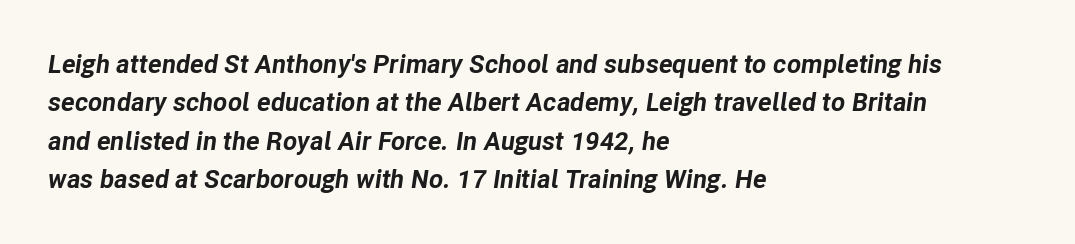
{"italic": "yes", "lean": "right", "slant_degrees": 8, "bold": "yes", "underline": "no", "align": "left", "line_spacing": "normal", "line_spacing_ratio": 1.48, "letter_spacing": "normal", "letter_spacing_em": 0.0, "glyph_px": 26}
